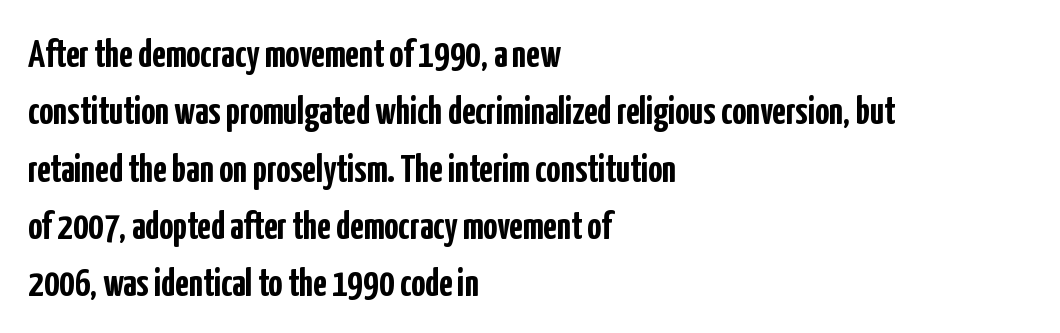
Q: Is the text bold? A: Yes.
Q: Is the text italic (slanted)? A: No, it is upright.
Q: Is the typeface a serif or a sans-serif typeface? A: Sans-serif.
Q: Is the text underlined? A: No.
Q: How is the paragraph aligned? A: Left-aligned.
Q: Is the spacing between letters normal or unusually wide? A: Normal.
Q: Is the spacing between lines tight, normal or loose? A: Normal.
Q: Width (condensed, normal, or wide)? A: Condensed.
Q: Stroke contrast? A: Low.
Q: x-height? A: Medium.
Q: Monospaced? A: No.
